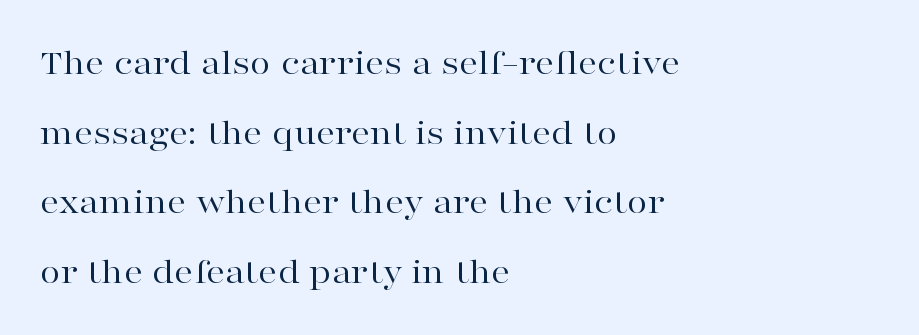
Check under the words: just untouched page. Spacing between characters is what you'd get straight out of the box. A typesetter would call this proportional, since set widths differ per character. Serif or sans? Serif — the stroke terminals have little feet.
